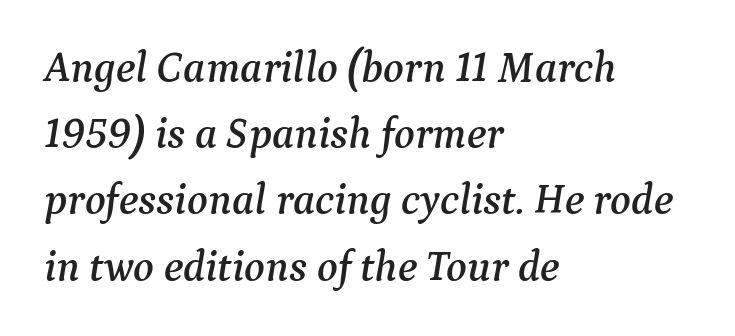
The text was rendered using a seriffed face with decorative stroke endings. Words appear dense and cohesive because spacing is normal. The face used here is proportionally spaced, like ordinary book or web type. One glance says typical: line gaps are just what's usual. A student would call this left alignment; a typographer would say flush left, rag right. The space beneath each line is pristine and unruled.
